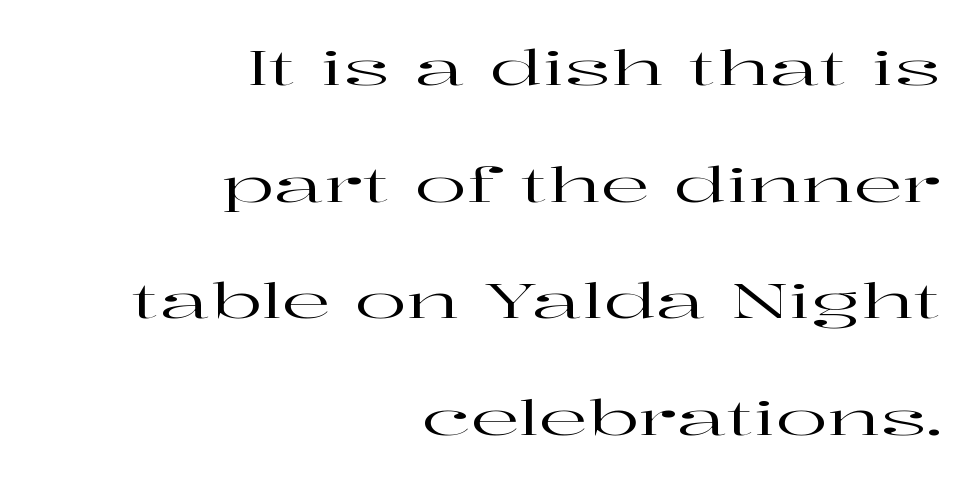
A typesetter would call this zero additional tracking. Note: serifs present on the glyphs. Descenders are the only things crossing below the line. Here the designer chose a conventional face with non-uniform glyph widths.
